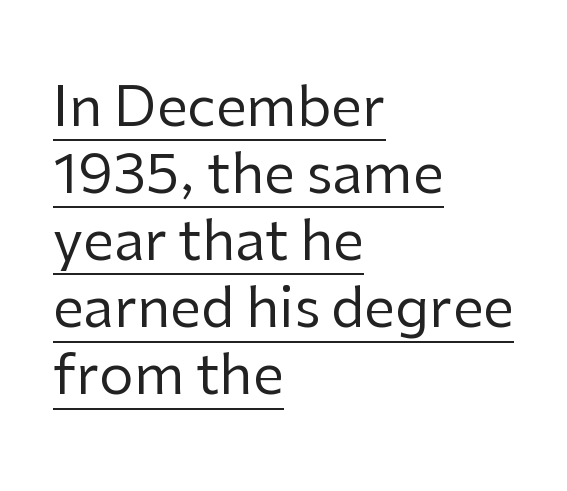
This is not heavy type; no bold has been used. Ascenders rise straight up at ninety degrees. The string is rendered with underlining switched on. The setting favours the left margin, as ordinary paragraphs usually do. You could call the tracking neutral — neither tight nor loose. Character widths vary here, with narrow letters taking less room than wide ones.
